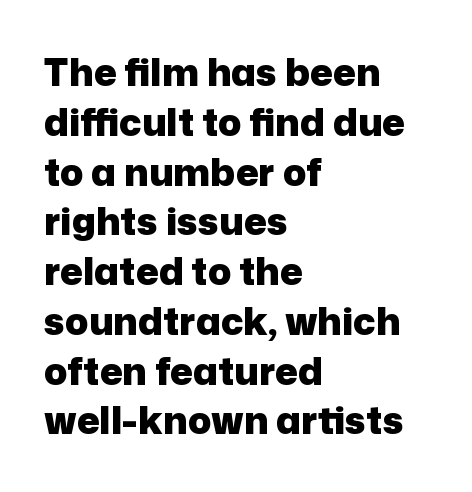
Q: Is the text bold? A: Yes.
Q: Is the text italic (slanted)? A: No, it is upright.
Q: Is the typeface a serif or a sans-serif typeface? A: Sans-serif.
Q: Is the text underlined? A: No.
Q: How is the paragraph aligned? A: Left-aligned.
Q: Is the spacing between letters normal or unusually wide? A: Normal.
Q: Is the spacing between lines tight, normal or loose? A: Normal.
Q: Width (condensed, normal, or wide)? A: Normal.
Q: Stroke contrast? A: Low.
Q: x-height? A: Medium.
Q: Monospaced? A: No.
